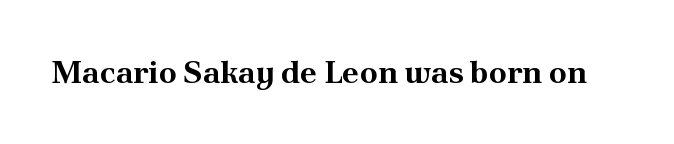
Nobody touched the tracking dial on this one. A typesetter would call this proportional, since set widths differ per character. Is the type bold? Yes — the strokes are clearly thick and heavy. When letters stand straight like this, we call the style roman or upright. Has an underline been added? It has not. The letters carry serifs — small finishing strokes at the ends of their stems.
